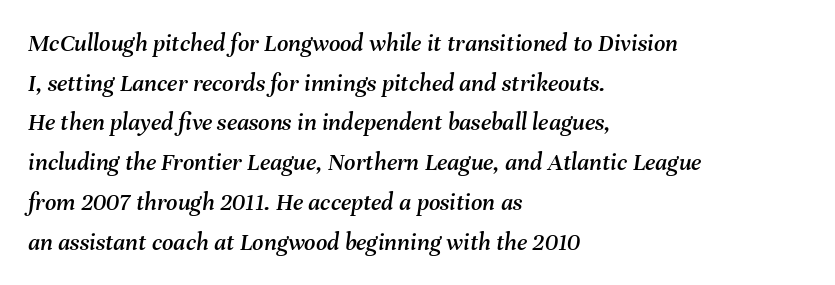
The image shows 25 px text type, italic (leaning right); set left-aligned, normal line spacing (1.59x), normal letter spacing, not underlined.
